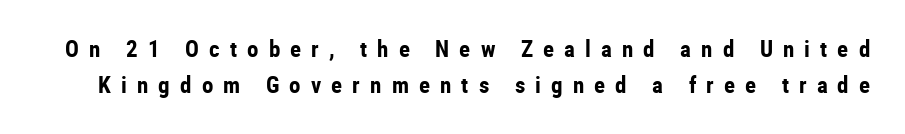
Between one letter and the next there's a generous, obvious gap. The specimen reads as upright at a glance. Heavy-handed strokes throughout: this text is bold. The area under the type is left untouched.
